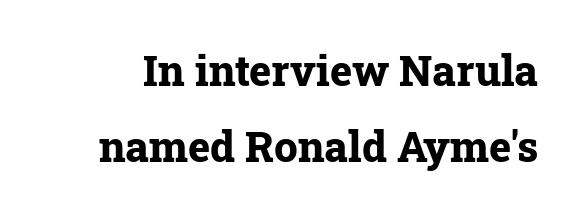
The image shows 42 px bold serif type, upright; set line spacing 1.8x, normal letter spacing, not underlined; low stroke contrast and a medium x-height.
